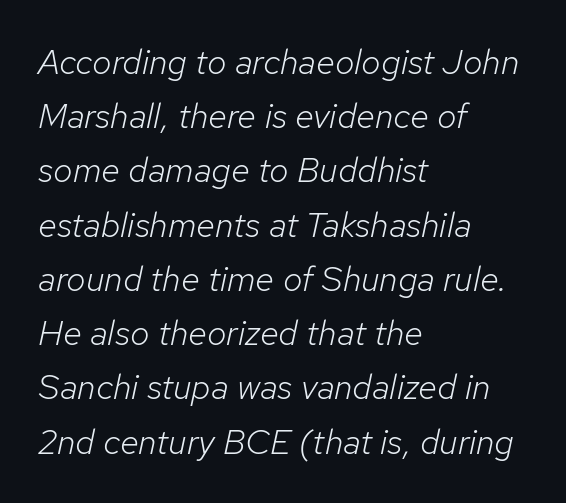
The image shows 35 px light type, italic (leaning right); set left-aligned, normal line spacing (1.55x), normal letter spacing, not underlined; low stroke contrast and a medium x-height.
